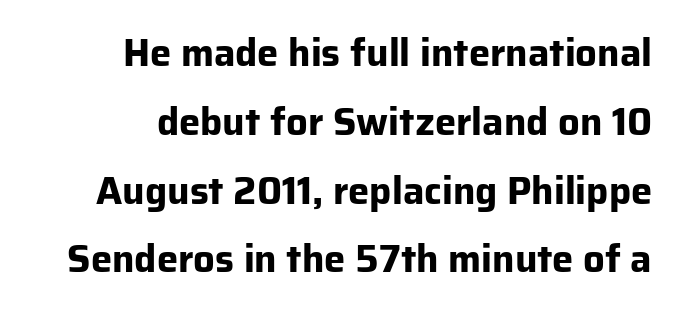
Q: Is the text bold? A: Yes.
Q: Is the text italic (slanted)? A: No, it is upright.
Q: Is the typeface a serif or a sans-serif typeface? A: Sans-serif.
Q: Is the text underlined? A: No.
Q: How is the paragraph aligned? A: Right-aligned.
Q: Is the spacing between letters normal or unusually wide? A: Normal.
Q: Width (condensed, normal, or wide)? A: Normal.
Q: Stroke contrast? A: Low.
Q: x-height? A: Medium.
Q: Monospaced? A: No.
